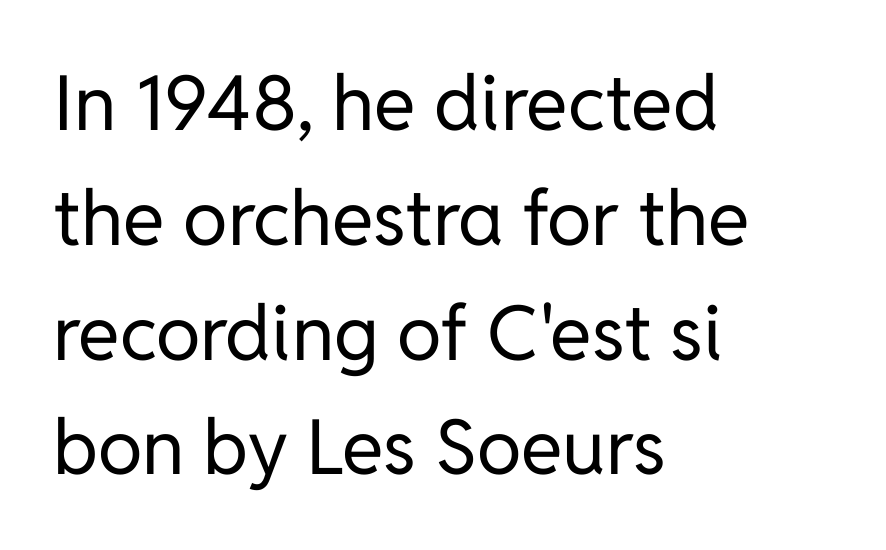
The image shows 76 px regular-weight sans-serif type, upright; set left-aligned, normal line spacing (1.51x), normal letter spacing, not underlined; low stroke contrast and a medium x-height.
